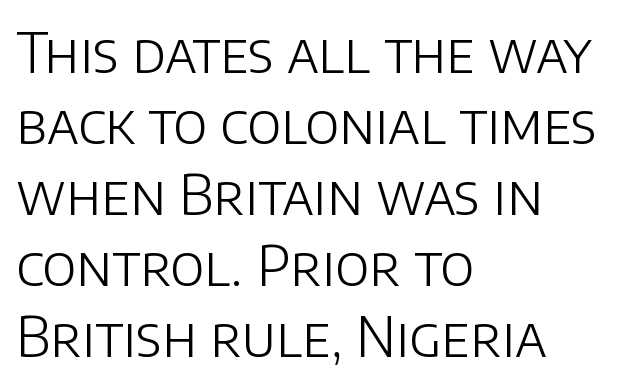
Q: Is the text bold? A: No.
Q: Is the text italic (slanted)? A: No, it is upright.
Q: Is the typeface a serif or a sans-serif typeface? A: Sans-serif.
Q: Is the text underlined? A: No.
Q: How is the paragraph aligned? A: Left-aligned.
Q: Is the spacing between letters normal or unusually wide? A: Normal.
Q: Is the spacing between lines tight, normal or loose? A: Normal.
Q: Width (condensed, normal, or wide)? A: Normal.
Q: Stroke contrast? A: Low.
Q: x-height? A: Large.
Q: Monospaced? A: No.
